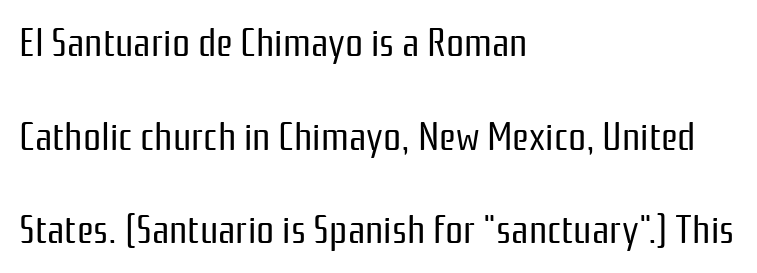
The image shows 40 px regular-weight, condensed sans-serif type, upright; set left-aligned, loose line spacing (2.34x), normal letter spacing, not underlined; low stroke contrast and a medium x-height.
